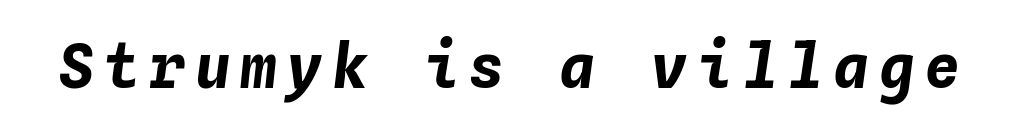
Q: Is the text bold? A: Yes.
Q: Is the text italic (slanted)? A: Yes, it leans right by about 4 degrees.
Q: Is the text underlined? A: No.
Q: Width (condensed, normal, or wide)? A: Normal.
Q: Stroke contrast? A: Low.
Q: x-height? A: Medium.
Q: Monospaced? A: Yes.
